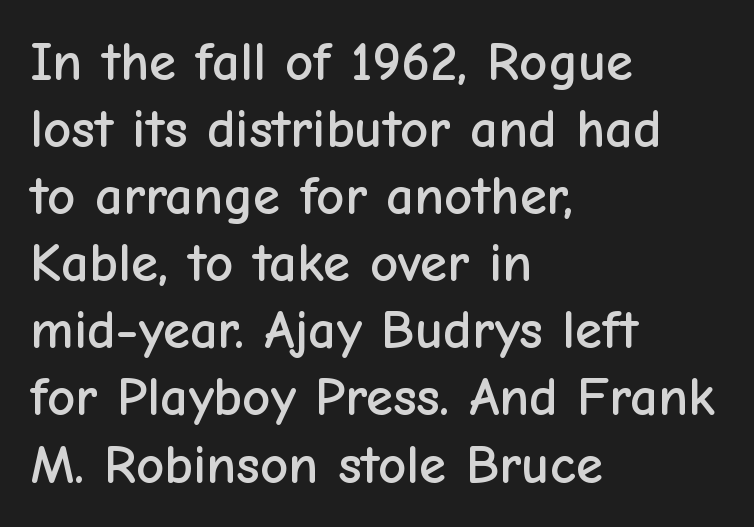
Q: Is the text italic (slanted)? A: No, it is upright.
Q: Is the typeface a serif or a sans-serif typeface? A: Sans-serif.
Q: Is the text underlined? A: No.
Q: How is the paragraph aligned? A: Left-aligned.
Q: Is the spacing between letters normal or unusually wide? A: Normal.
Q: Width (condensed, normal, or wide)? A: Normal.
Q: Stroke contrast? A: Low.
Q: x-height? A: Medium.
Q: Monospaced? A: No.
